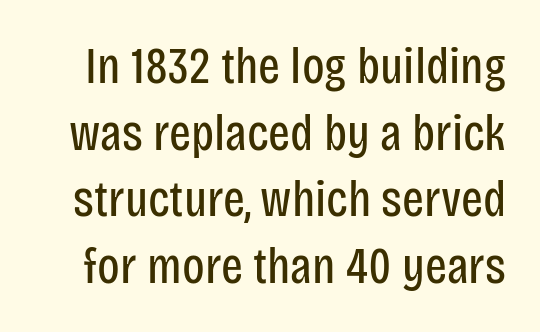
Q: Is the text bold? A: No.
Q: Is the text italic (slanted)? A: No, it is upright.
Q: Is the typeface a serif or a sans-serif typeface? A: Sans-serif.
Q: Is the text underlined? A: No.
Q: Is the spacing between letters normal or unusually wide? A: Normal.
Q: Is the spacing between lines tight, normal or loose? A: Normal.
Q: Width (condensed, normal, or wide)? A: Condensed.
Q: Stroke contrast? A: Low.
Q: x-height? A: Large.
Q: Monospaced? A: No.
